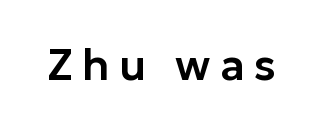
Q: Is the text italic (slanted)? A: No, it is upright.
Q: Is the typeface a serif or a sans-serif typeface? A: Sans-serif.
Q: Is the text underlined? A: No.
Q: Is the spacing between letters normal or unusually wide? A: Unusually wide.
Q: Width (condensed, normal, or wide)? A: Normal.
Q: Stroke contrast? A: Low.
Q: x-height? A: Medium.
Q: Monospaced? A: No.
